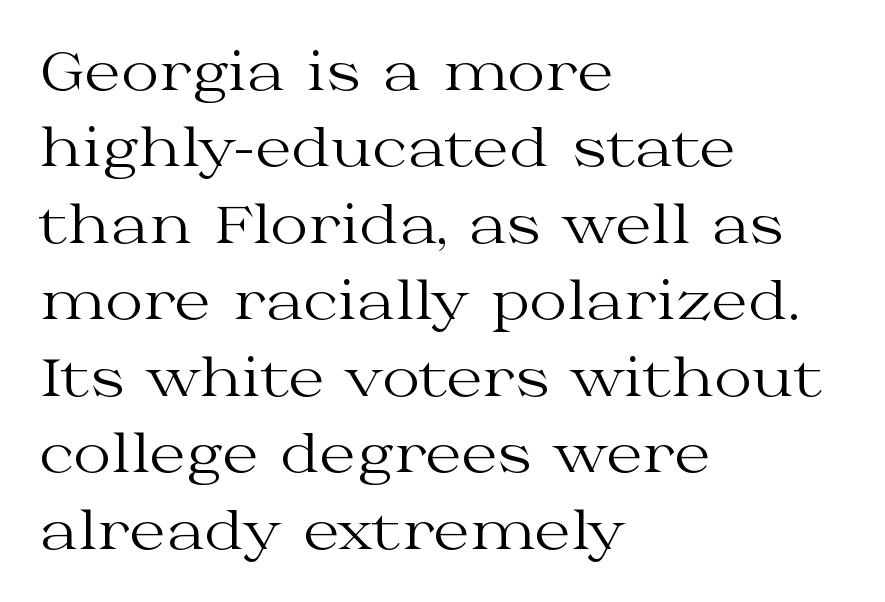
{"serif": "yes", "italic": "no", "bold": "no", "weight": "regular", "width": "wide", "stroke_contrast": "medium", "x_height": "medium", "monospaced": "no", "underline": "no", "align": "left", "line_spacing": "normal", "line_spacing_ratio": 1.47, "letter_spacing": "normal", "letter_spacing_em": 0.0, "glyph_px": 52}
